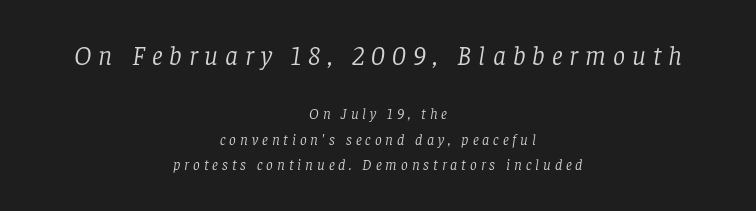
The image shows 27 px text type, italic (leaning right); set centered, normal line spacing (1.7x), unusually wide letter spacing (+0.26 em), not underlined; the first (top) block is 1.8x larger.
